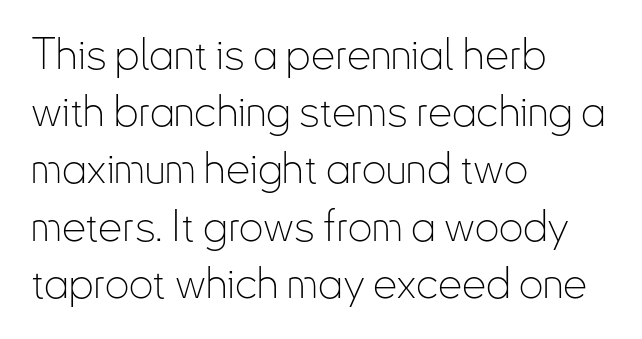
{"serif": "no", "italic": "no", "bold": "no", "weight": "thin", "width": "condensed", "stroke_contrast": "low", "x_height": "small", "monospaced": "no", "underline": "no", "align": "left", "line_spacing": "normal", "line_spacing_ratio": 1.33, "letter_spacing": "normal", "letter_spacing_em": 0.0, "glyph_px": 43}
